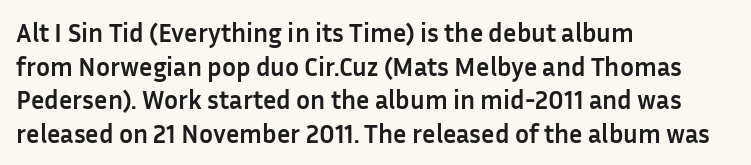
{"italic": "no", "bold": "yes", "underline": "no", "align": "left", "line_spacing": "normal", "line_spacing_ratio": 1.29, "letter_spacing": "normal", "letter_spacing_em": 0.0, "glyph_px": 26}
